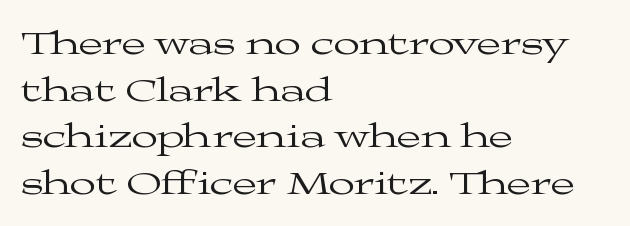
Q: Is the text bold? A: No.
Q: Is the text italic (slanted)? A: No, it is upright.
Q: Is the typeface a serif or a sans-serif typeface? A: Serif.
Q: Is the text underlined? A: No.
Q: How is the paragraph aligned? A: Left-aligned.
Q: Is the spacing between letters normal or unusually wide? A: Normal.
Q: Is the spacing between lines tight, normal or loose? A: Normal.
Q: Width (condensed, normal, or wide)? A: Wide.
Q: Stroke contrast? A: Medium.
Q: x-height? A: Medium.
Q: Monospaced? A: No.
